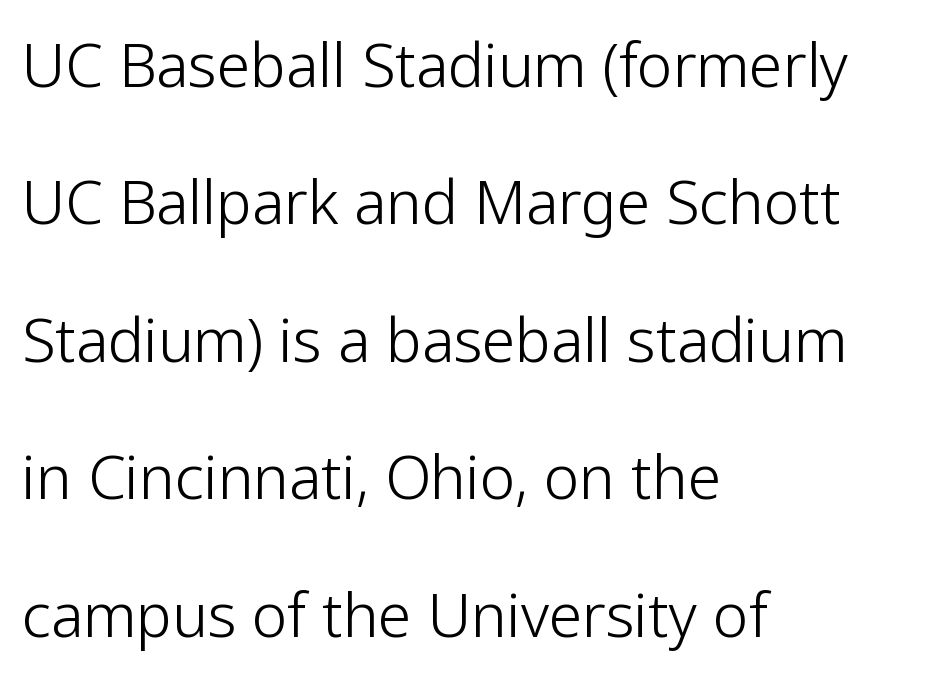
The image shows 60 px light sans-serif type, upright; set left-aligned, loose line spacing (2.29x), normal letter spacing, not underlined; low stroke contrast and a medium x-height.
